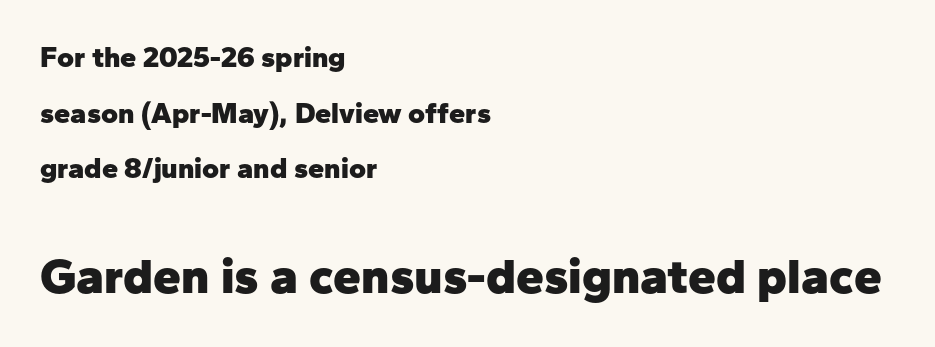
{"serif": "no", "italic": "no", "bold": "yes", "weight": "heavy", "width": "normal", "stroke_contrast": "low", "x_height": "medium", "monospaced": "no", "underline": "no", "align": "left", "line_spacing": "loose", "line_spacing_ratio": 1.92, "letter_spacing": "normal", "letter_spacing_em": 0.0, "larger_block": "second", "size_ratio": 1.72, "glyph_px": 50}
